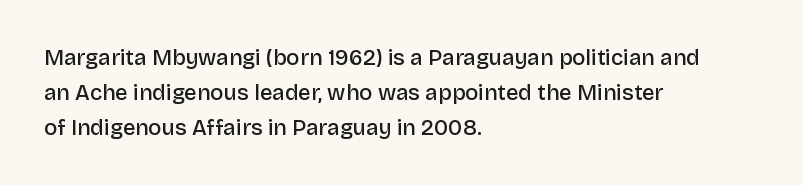
Firm but not heavy-handed strokes: this text is semibold. The specimen omits any rule beneath the text block's lines. Ordinary non-slanted type is in use. Each new line begins a customary step beneath the previous one. The line texture is even and compact thanks to regular tracking.
